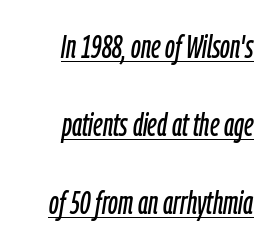
The image shows 32 px condensed type, italic (leaning right); set right-aligned, loose line spacing (2.44x), normal letter spacing, underlined; low stroke contrast and a medium x-height.
